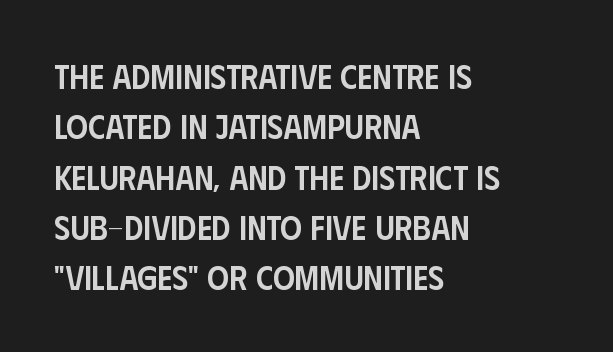
{"serif": "no", "italic": "no", "bold": "semi", "weight": "semibold", "width": "condensed", "stroke_contrast": "low", "x_height": "large", "monospaced": "no", "underline": "no", "align": "left", "line_spacing": "normal", "line_spacing_ratio": 1.48, "letter_spacing": "normal", "letter_spacing_em": 0.0, "glyph_px": 34}
